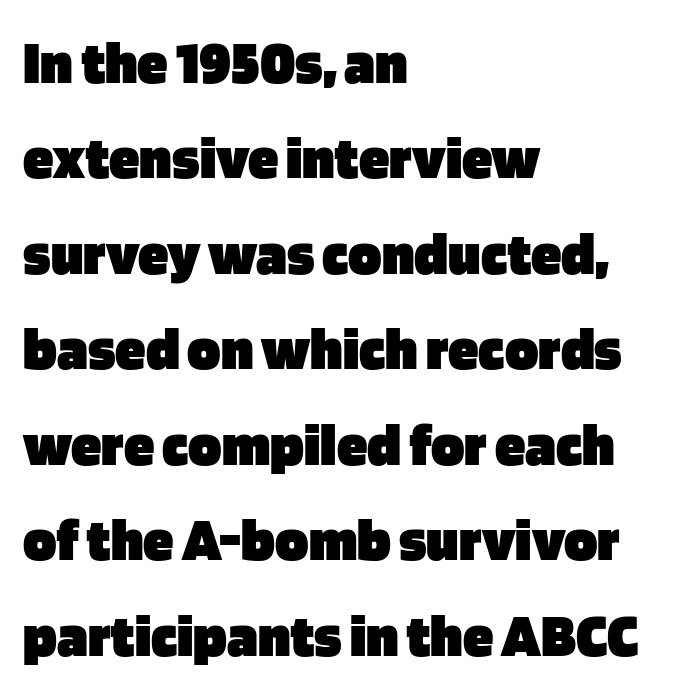
{"serif": "no", "italic": "no", "bold": "yes", "weight": "heavy", "width": "normal", "stroke_contrast": "low", "x_height": "large", "monospaced": "no", "underline": "no", "align": "left", "line_spacing": "normal", "line_spacing_ratio": 1.54, "letter_spacing": "normal", "letter_spacing_em": 0.0, "glyph_px": 62}
